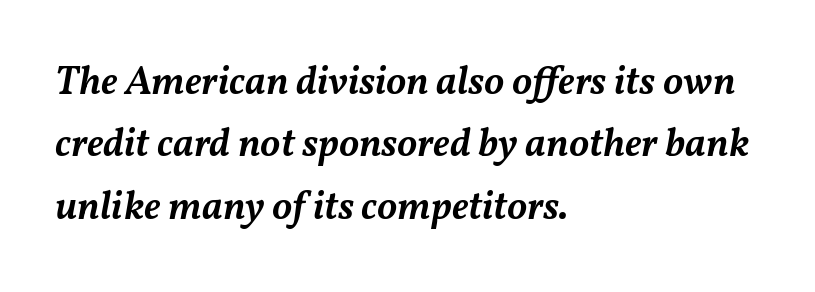
The image shows 40 px semibold type, italic (leaning right); set left-aligned, normal line spacing (1.56x), normal letter spacing, not underlined; medium stroke contrast and a medium x-height.
